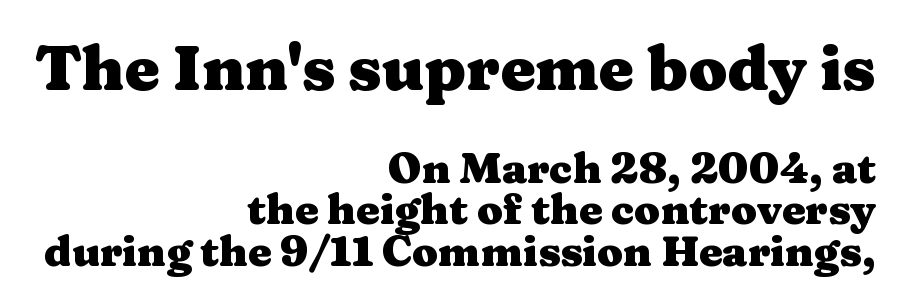
Q: Is the text bold? A: Yes.
Q: Is the text italic (slanted)? A: No, it is upright.
Q: Is the typeface a serif or a sans-serif typeface? A: Serif.
Q: Is the text underlined? A: No.
Q: How is the paragraph aligned? A: Right-aligned.
Q: Is the spacing between letters normal or unusually wide? A: Normal.
Q: Is the spacing between lines tight, normal or loose? A: Tight.
Q: Which block of text is set in a larger size, the first (top) or the second (bottom)? A: The first (top) one.
Q: Width (condensed, normal, or wide)? A: Wide.
Q: Stroke contrast? A: Medium.
Q: x-height? A: Medium.
Q: Monospaced? A: No.
